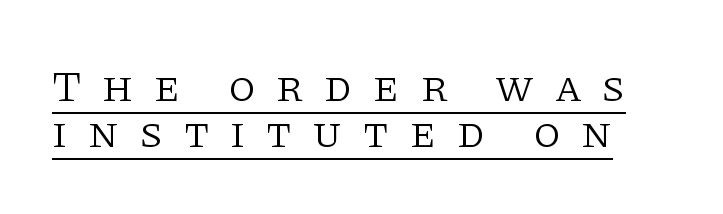
Whoever set this chose condensed vertical rhythm over breathing room. The passage shown is not bold in any degree. Does extra space separate the letters? Yes, quite a lot of it. Each letter keeps its own natural width here, so spacing adapts to shape. The typography opts for an upright posture over an oblique one. Small tapered or slab feet sit at the stroke ends, so this counts as serif.
